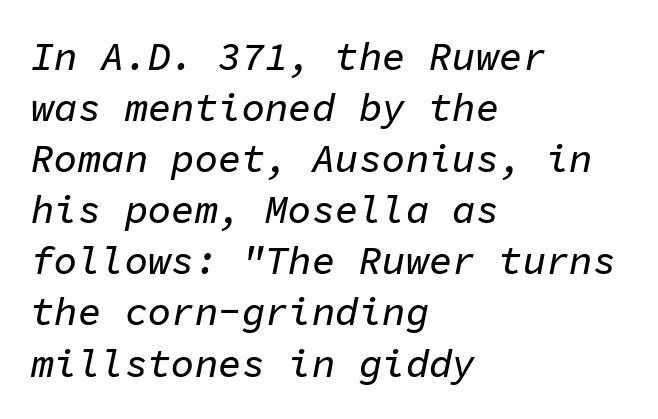
This sample has the even, mechanical cadence of fixed-width lettering. The passage shown has conventional tracking throughout. The lines are quadded left. Looking at the ascenders, they clearly lean. Leading: standard. Rule under the text: the space is simply empty.
